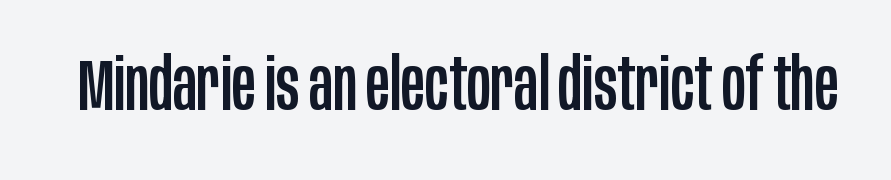
The image shows 72 px condensed sans-serif type, upright; set normal letter spacing, not underlined; low stroke contrast and a large x-height.
